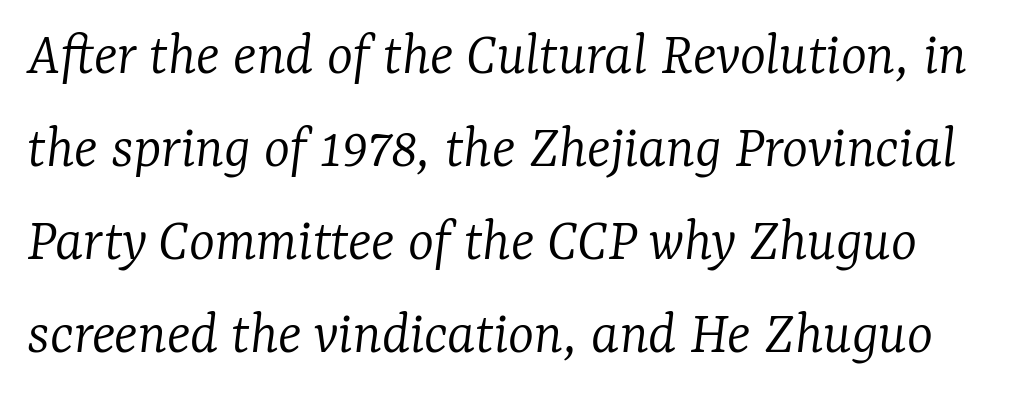
{"serif": "yes", "italic": "yes", "lean": "right", "slant_degrees": 7, "bold": "no", "weight": "light", "width": "normal", "stroke_contrast": "low", "x_height": "medium", "monospaced": "no", "underline": "no", "line_spacing": "normal", "line_spacing_ratio": 1.5, "letter_spacing": "normal", "letter_spacing_em": 0.0, "glyph_px": 62}
